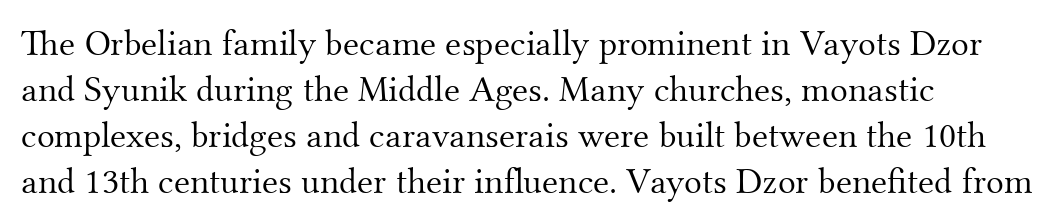
Summary of weight: not heavy and not bold. Style check: upright. The face used here is proportionally spaced, like ordinary book or web type. The lines are quadded left. Standard letterfit; no display-style spreading of the glyphs. Check the space under the baseline: it is left empty.
